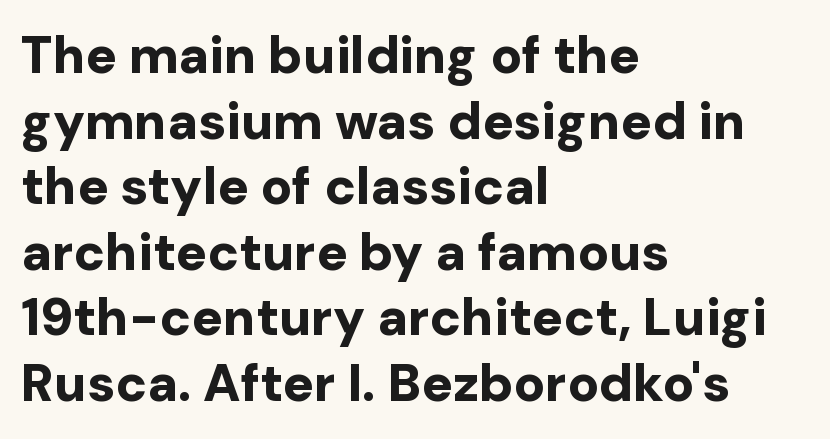
Spacing verdict: proportional, widths tailored to each character. The typesetting leans heavy: a genuine bold. The lines are quadded left. No feet cap the strokes, marking this as sans-serif type. Italic: no, the glyphs are upright roman. Honestly, the letter spacing is just normal — you wouldn't notice it.
